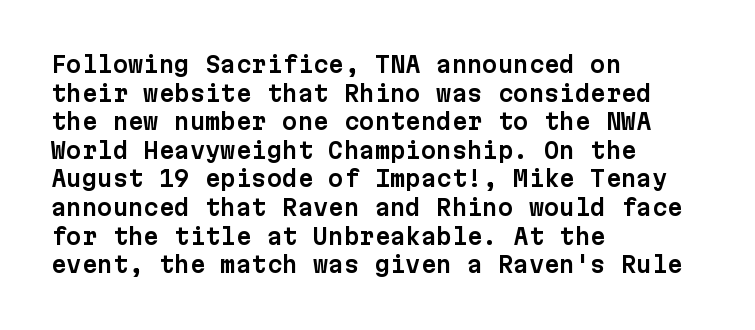
{"italic": "no", "underline": "no", "align": "left", "line_spacing": "normal", "line_spacing_ratio": 1.3, "letter_spacing": "normal", "letter_spacing_em": 0.0, "glyph_px": 22}
